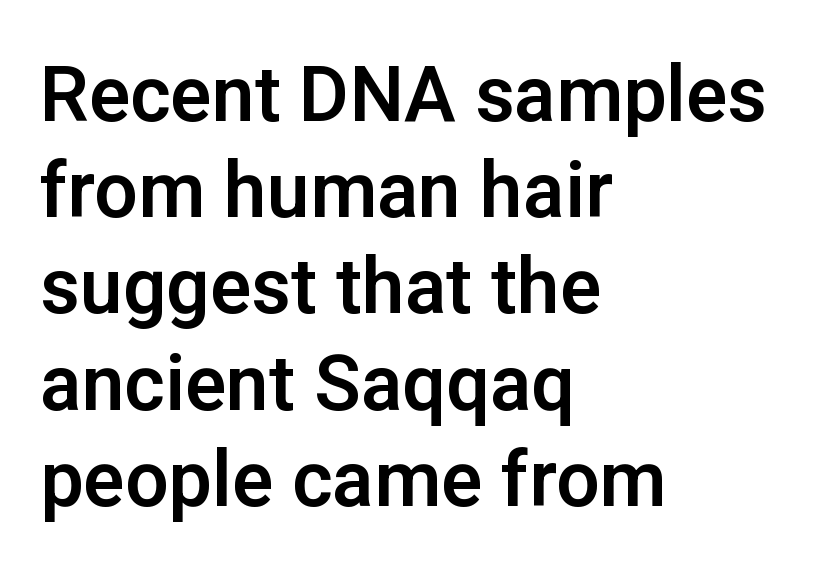
The face used here is a sans, in the tradition of grotesques and geometrics. The tracking reads as untouched default to a designer's eye. The lines in this sample share a left origin and differ only in where they stop. Clear beneath every line of the passage. Style check: upright.
